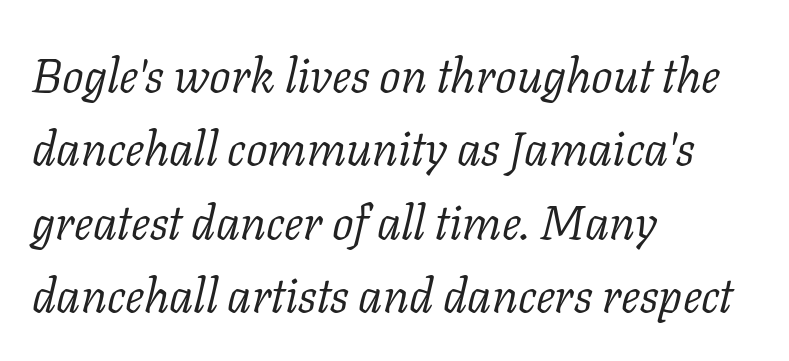
The image shows 48 px light serif type, italic (leaning right); set left-aligned, normal line spacing (1.53x), normal letter spacing, not underlined; low stroke contrast and a medium x-height.
